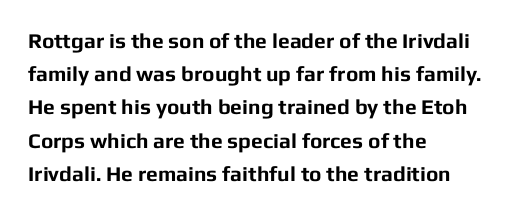
Q: Is the text bold? A: Yes.
Q: Is the text italic (slanted)? A: No, it is upright.
Q: Is the text underlined? A: No.
Q: How is the paragraph aligned? A: Left-aligned.
Q: Is the spacing between letters normal or unusually wide? A: Normal.
Q: Is the spacing between lines tight, normal or loose? A: Normal.
